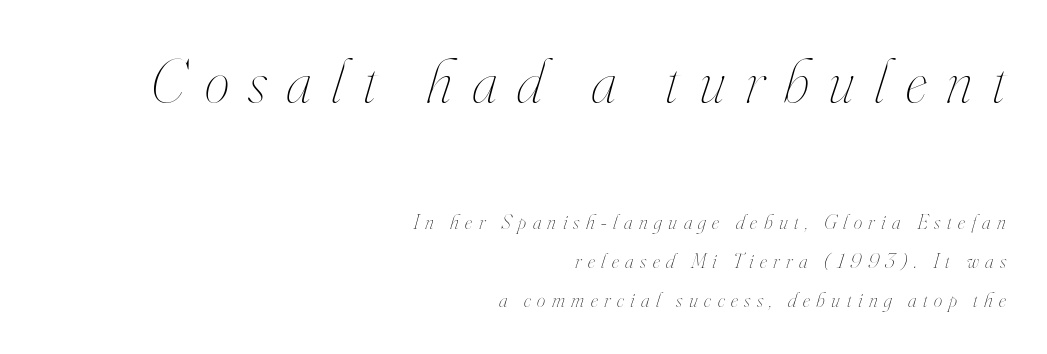
The image shows 63 px thin, condensed type, italic (leaning right); set right-aligned, line spacing 1.85x, unusually wide letter spacing (+0.31 em), not underlined; the first (top) block is 3.0x larger; high stroke contrast and a small x-height.
